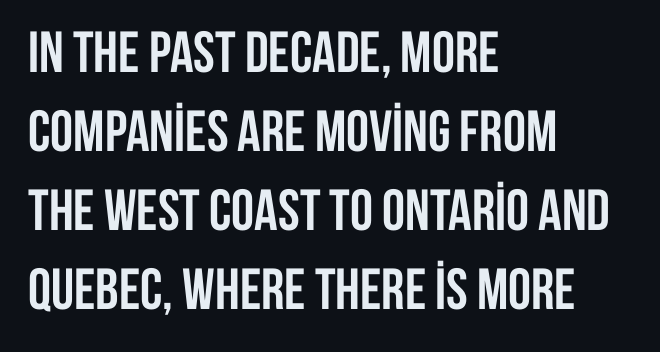
Every character sits straight up, as roman type does. Varying glyph widths throughout — classic text-font behaviour. The passage shown is typeset with a sans-serif family. The passage is arranged the way most books set body copy — flush left. The space directly below the letters is spotless.
